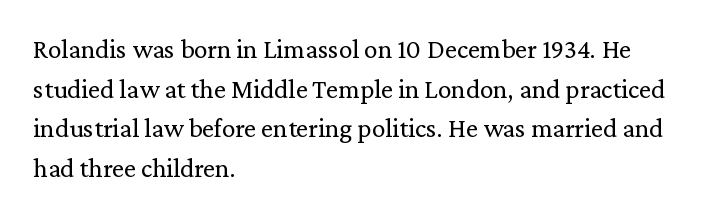
Notice how descenders clear the ascenders below comfortably — that's standard leading. Inter-character spacing is left at the font's built-in metrics. Bare-footed words on every line. The strokes are not fattened; the text isn't bold. A student would call this left alignment; a typographer would say flush left, rag right.
